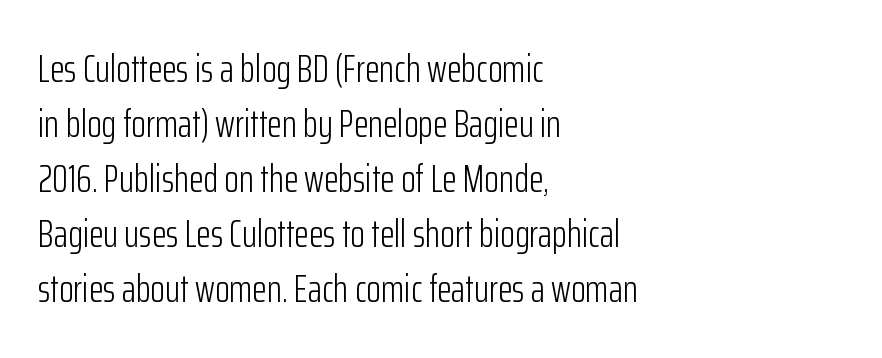
Q: Is the text bold? A: No.
Q: Is the text italic (slanted)? A: No, it is upright.
Q: Is the typeface a serif or a sans-serif typeface? A: Sans-serif.
Q: Is the text underlined? A: No.
Q: How is the paragraph aligned? A: Left-aligned.
Q: Is the spacing between letters normal or unusually wide? A: Normal.
Q: Is the spacing between lines tight, normal or loose? A: Normal.
Q: Width (condensed, normal, or wide)? A: Condensed.
Q: Stroke contrast? A: Low.
Q: x-height? A: Medium.
Q: Monospaced? A: No.
